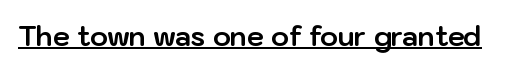
The image shows 27 px bold type, upright; set normal letter spacing, underlined.
